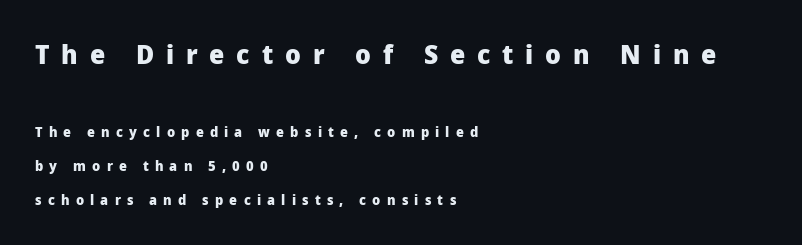
The image shows 27 px bold type, upright; set left-aligned, loose line spacing (2.42x), unusually wide letter spacing (+0.44 em), not underlined; the first (top) block is 1.93x larger.
